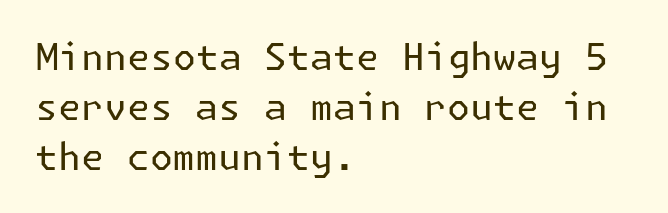
The image shows 37 px regular-weight sans-serif type, upright; set left-aligned, normal line spacing (1.35x), normal letter spacing, not underlined; low stroke contrast and a medium x-height.
